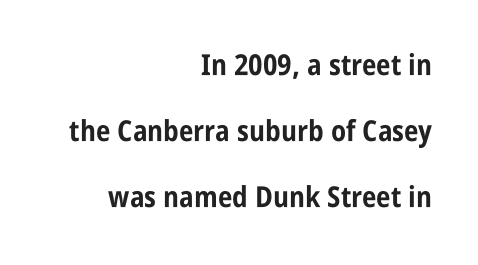
The image shows 29 px bold, condensed sans-serif type, upright; set right-aligned, loose line spacing (2.28x), normal letter spacing, not underlined; low stroke contrast and a large x-height.
